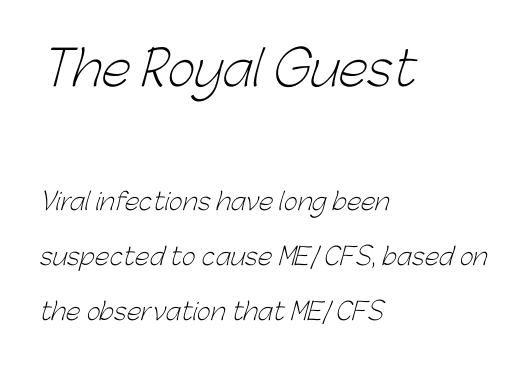
The image shows 48 px light sans-serif type; set left-aligned, loose line spacing (2.29x), normal letter spacing, not underlined; the first (top) block is 2.0x larger; low stroke contrast and a medium x-height.
